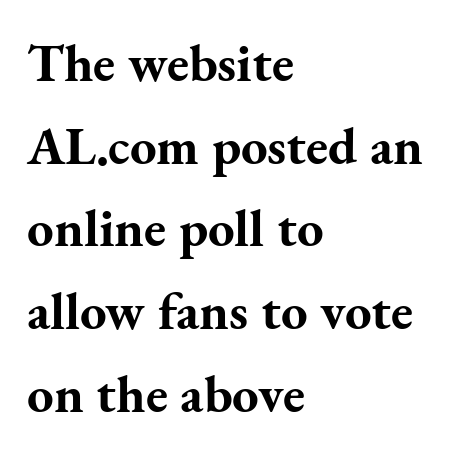
The image shows 53 px bold serif type, upright; set left-aligned, normal line spacing (1.56x), normal letter spacing, not underlined; medium stroke contrast and a small x-height.
